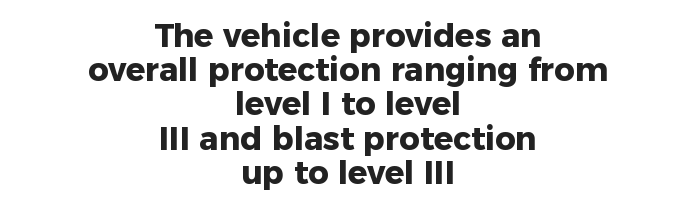
Emphasis by weight is at full strength: bold. The lines are quadded center. Unlike italic type, these characters show no tilt at all. Descenders are the only things crossing below the line. This rendering leaves character spacing at its baseline value. A typesetter would call this proportional, since set widths differ per character.
